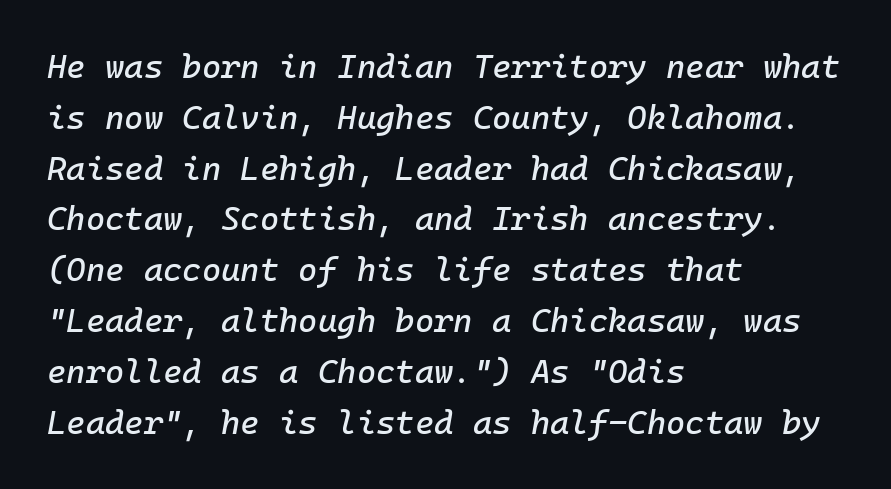
Q: Is the text italic (slanted)? A: Yes, it leans right by about 10 degrees.
Q: Is the text underlined? A: No.
Q: How is the paragraph aligned? A: Left-aligned.
Q: Is the spacing between letters normal or unusually wide? A: Normal.
Q: Is the spacing between lines tight, normal or loose? A: Normal.
Q: Width (condensed, normal, or wide)? A: Normal.
Q: Stroke contrast? A: Low.
Q: x-height? A: Medium.
Q: Monospaced? A: Yes.
